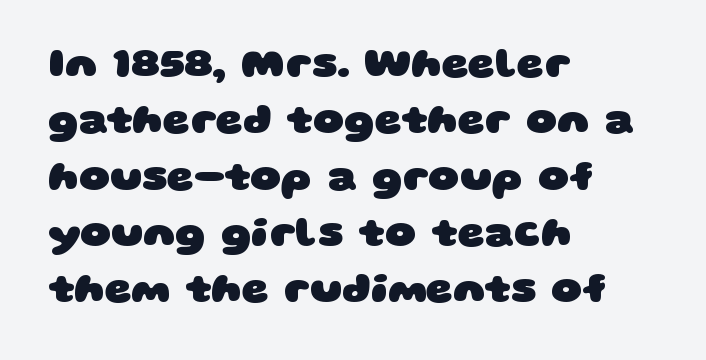
The image shows 42 px heavy, wide sans-serif type; set left-aligned, normal line spacing (1.34x), normal letter spacing, not underlined; low stroke contrast and a large x-height.
